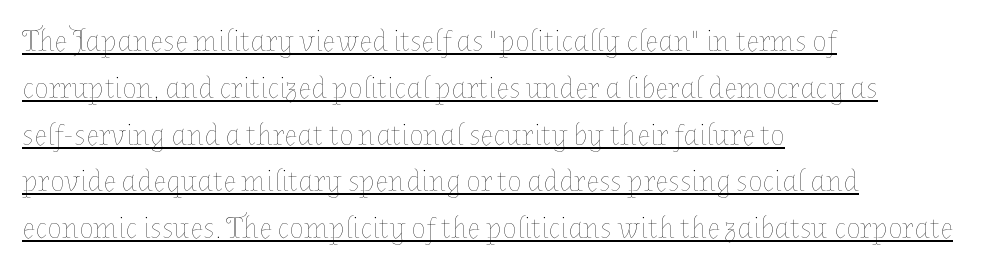
Regarding leading, the lines here are spaced in the standard way. Varying glyph widths throughout — classic text-font behaviour. The letters stand straight up with perfectly vertical stems. The passage is arranged the way most books set body copy — flush left. The letterforms sit at book weight or below. The type is set solid horizontally, with unmodified tracking.
